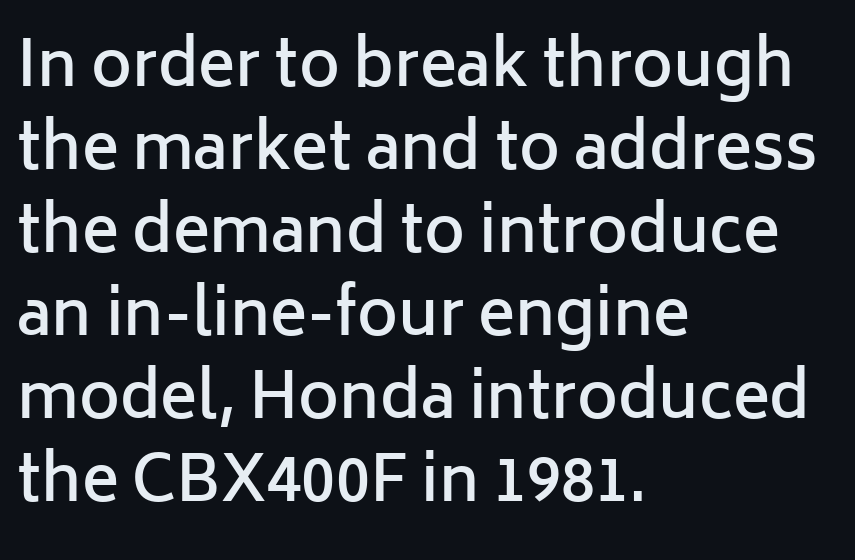
Is this a fixed-width face? No — the glyphs have proportional, varying widths. The string is rendered with underlining switched off. A bit beefed up — I'd call it semibold rather than bold. You can tell it's not italic because the verticals are truly vertical. One glance says typical: line gaps are just what's usual.
